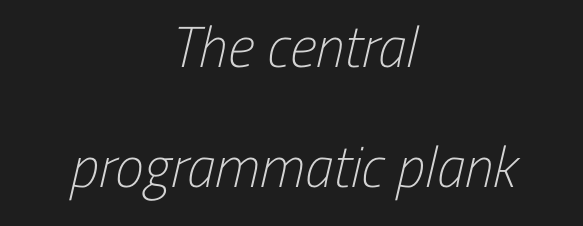
This sample has the flowing, uneven cadence of proportional lettering. Default kerning and tracking; the words read as compact shapes. The glyphs are unaccompanied by any horizontal stroke below them. The font family rendered here belongs to the sans-serif group. Nothing heavy about these letters — not bold at all. Quick note: interline space is abundant.
